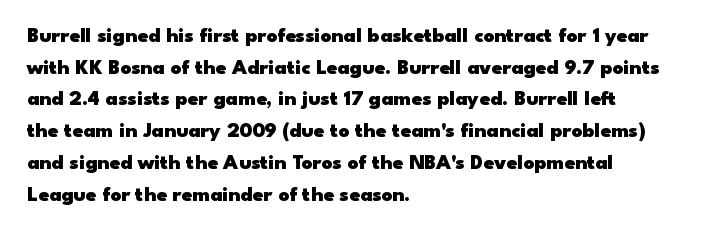
{"italic": "no", "bold": "yes", "underline": "no", "align": "left", "line_spacing": "normal", "line_spacing_ratio": 1.51, "letter_spacing": "normal", "letter_spacing_em": 0.0, "glyph_px": 21}
